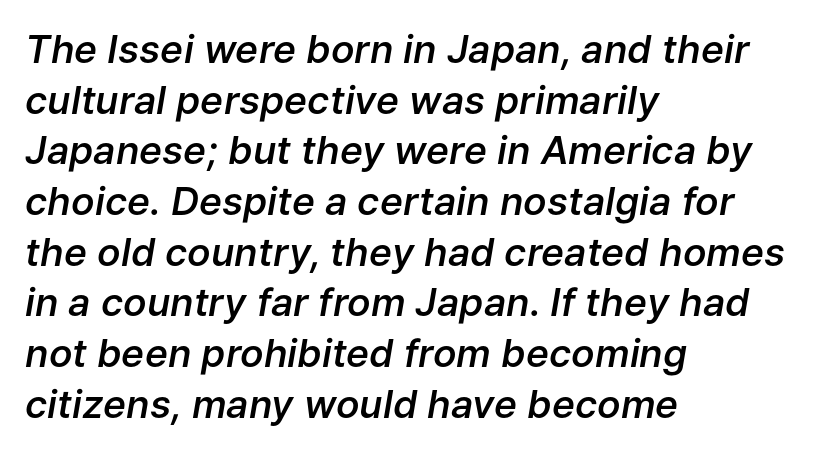
Q: Is the text bold? A: Semi-bold.
Q: Is the text italic (slanted)? A: Yes, it leans right by about 9 degrees.
Q: Is the text underlined? A: No.
Q: How is the paragraph aligned? A: Left-aligned.
Q: Is the spacing between letters normal or unusually wide? A: Normal.
Q: Is the spacing between lines tight, normal or loose? A: Normal.
Q: Width (condensed, normal, or wide)? A: Normal.
Q: Stroke contrast? A: Low.
Q: x-height? A: Medium.
Q: Monospaced? A: No.
